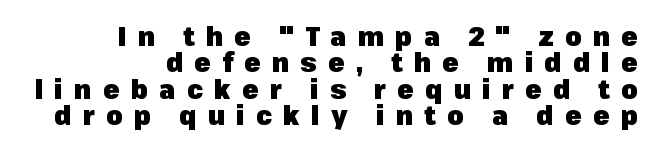
{"italic": "no", "bold": "yes", "underline": "no", "align": "right", "line_spacing": "tight", "line_spacing_ratio": 0.98, "letter_spacing": "wide", "letter_spacing_em": 0.41, "glyph_px": 27}
